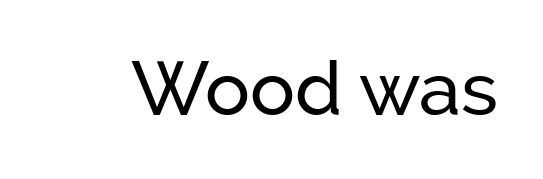
Q: Is the text italic (slanted)? A: No, it is upright.
Q: Is the typeface a serif or a sans-serif typeface? A: Sans-serif.
Q: Is the text underlined? A: No.
Q: Is the spacing between letters normal or unusually wide? A: Normal.
Q: Width (condensed, normal, or wide)? A: Normal.
Q: Stroke contrast? A: Low.
Q: x-height? A: Medium.
Q: Monospaced? A: No.
